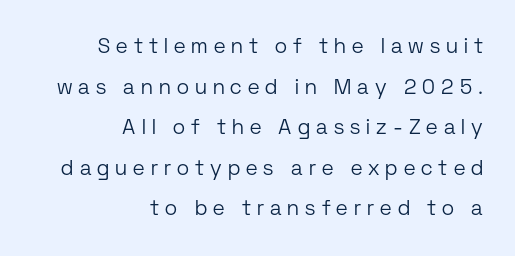
The image shows 21 px text type, upright; set right-aligned, loose line spacing (1.93x), unusually wide letter spacing (+0.29 em), not underlined.
